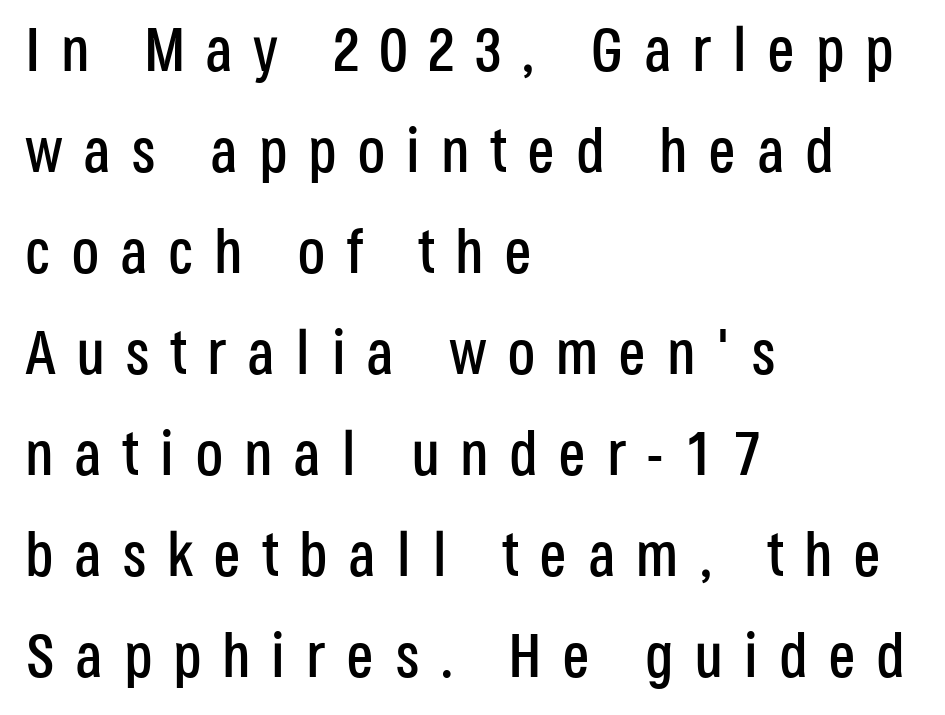
Q: Is the text italic (slanted)? A: No, it is upright.
Q: Is the typeface a serif or a sans-serif typeface? A: Sans-serif.
Q: Is the text underlined? A: No.
Q: How is the paragraph aligned? A: Left-aligned.
Q: Is the spacing between letters normal or unusually wide? A: Unusually wide.
Q: Is the spacing between lines tight, normal or loose? A: Normal.
Q: Width (condensed, normal, or wide)? A: Condensed.
Q: Stroke contrast? A: Low.
Q: x-height? A: Large.
Q: Monospaced? A: No.
